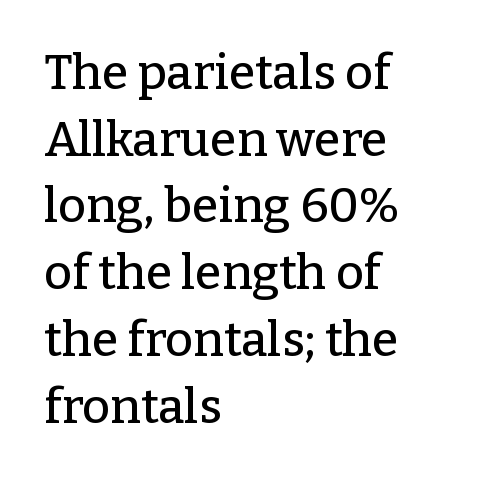
These lines stack with their left ends in a neat column. Think of a printed novel: that variable character pitch is what you see here. Serifs: yes, visible at the terminals of the letterforms. No extra tracking has been applied to these lines.
